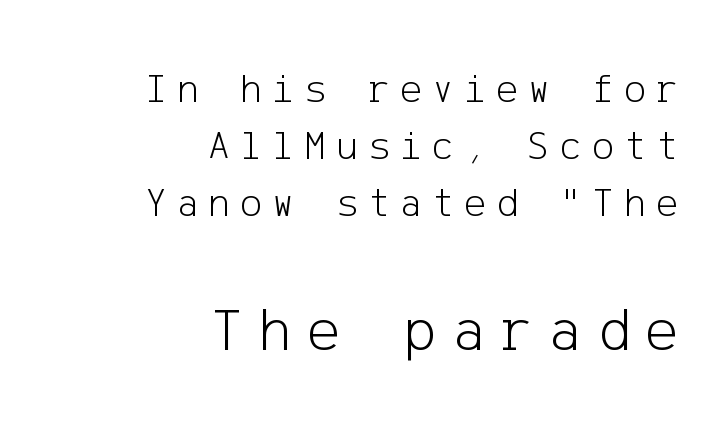
The image shows 62 px light sans-serif type, upright; set right-aligned, normal line spacing (1.39x), unusually wide letter spacing (+0.25 em), not underlined; the second (bottom) block is 1.51x larger; low stroke contrast and a medium x-height.
